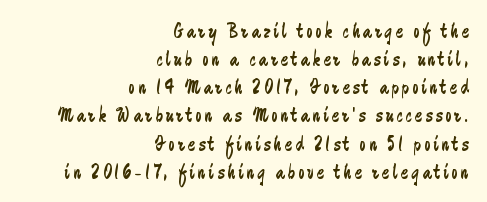
Q: Is the text bold? A: No.
Q: Is the text italic (slanted)? A: Yes.
Q: Is the text underlined? A: No.
Q: How is the paragraph aligned? A: Right-aligned.
Q: Is the spacing between lines tight, normal or loose? A: Normal.
